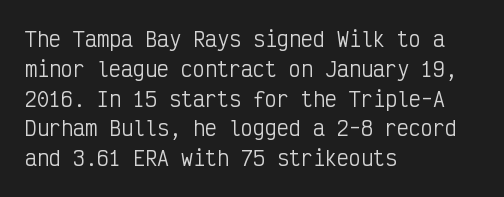
{"italic": "no", "bold": "no", "underline": "no", "align": "left", "line_spacing": "normal", "line_spacing_ratio": 1.49, "letter_spacing": "normal", "letter_spacing_em": 0.0, "glyph_px": 20}
